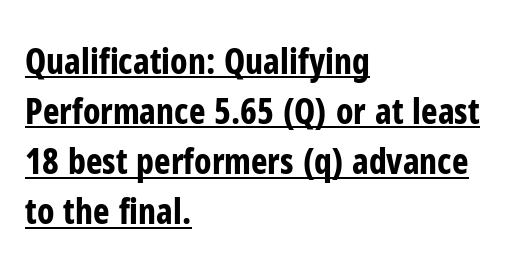
The image shows 35 px bold, condensed sans-serif type, upright; set left-aligned, normal line spacing (1.43x), normal letter spacing, underlined; low stroke contrast and a medium x-height.
